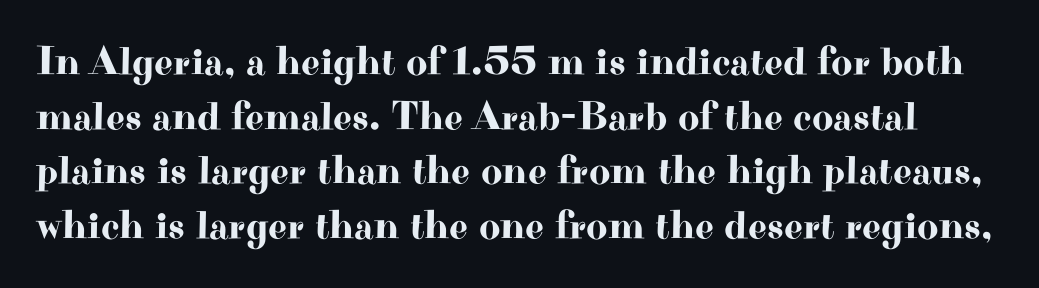
One glance says typical: line gaps are just what's usual. The lettering holds an erect, upright posture throughout. Beneath every word, the page is bare. Note the varied advance widths — an 'i' is clearly narrower than an 'm'. This sample uses plain, unmodified letter spacing.
